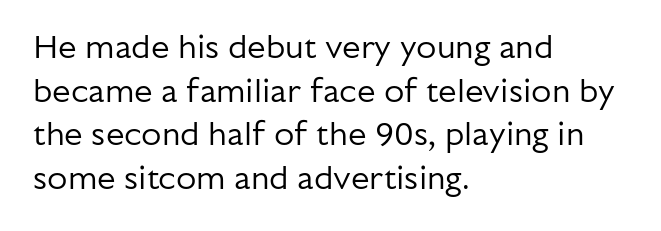
You could not count columns in this text — the font is proportionally spaced. These lines are set flush left with a ragged right edge. Ascenders rise straight up at ninety degrees. The passage shown stacks its lines at a standard gap. Bare-footed words on every line. Words appear dense and cohesive because spacing is normal.
